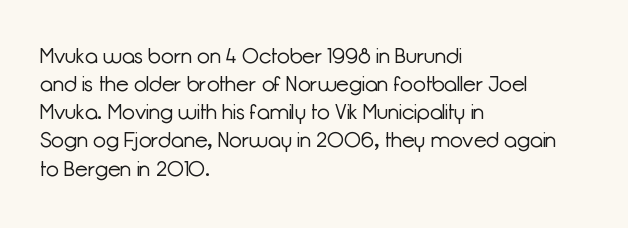
Visually the block forms a straight wall on the left and a jagged coastline on the right. Style check: upright. Bold? No — there's no thickening of the strokes. Notice how descenders clear the ascenders below comfortably — that's standard leading. Each word holds together tightly as a unit, with standard inter-letter gaps.
